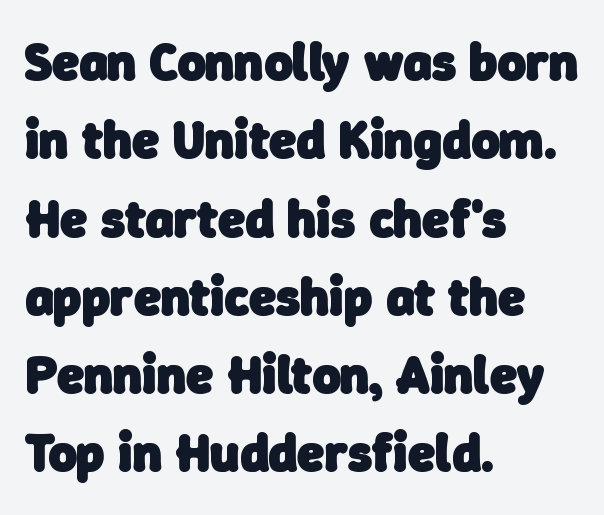
Q: Is the text bold? A: Yes.
Q: Is the typeface a serif or a sans-serif typeface? A: Sans-serif.
Q: Is the text underlined? A: No.
Q: How is the paragraph aligned? A: Left-aligned.
Q: Is the spacing between letters normal or unusually wide? A: Normal.
Q: Is the spacing between lines tight, normal or loose? A: Normal.
Q: Width (condensed, normal, or wide)? A: Normal.
Q: Stroke contrast? A: Low.
Q: x-height? A: Medium.
Q: Monospaced? A: No.
